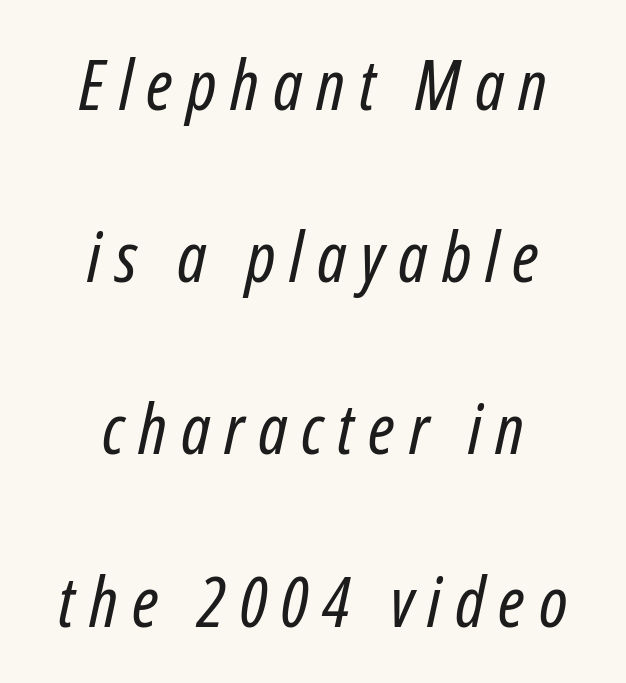
The image shows 70 px regular-weight, condensed type, italic (leaning right); set centered, loose line spacing (2.46x), unusually wide letter spacing (+0.2 em), not underlined; low stroke contrast and a medium x-height.
